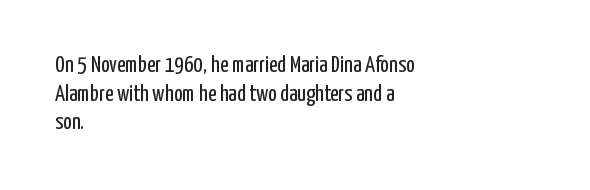
{"italic": "no", "bold": "no", "underline": "no", "align": "left", "line_spacing": "normal", "line_spacing_ratio": 1.25, "letter_spacing": "normal", "letter_spacing_em": 0.0, "glyph_px": 23}
